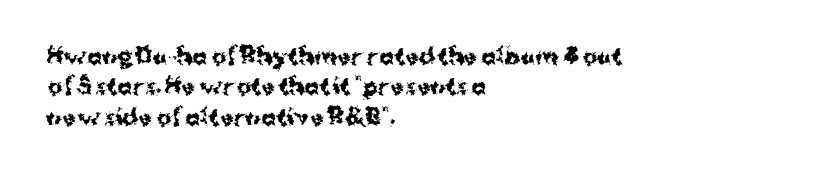
The image shows 22 px bold type, upright; set left-aligned, normal line spacing (1.38x), normal letter spacing, not underlined.
